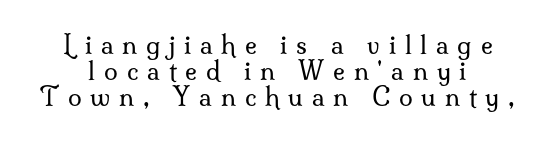
{"italic": "no", "bold": "no", "underline": "no", "line_spacing": "tight", "line_spacing_ratio": 1.05, "letter_spacing": "wide", "letter_spacing_em": 0.35, "glyph_px": 25}
